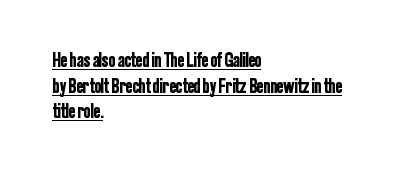
The typesetter chose a ragged-right arrangement here. Each new line begins a customary step beneath the previous one. The sample's only ornament is a line tracing under the words. The font's upright variant was chosen for this text. Short note: letters normally spaced.
